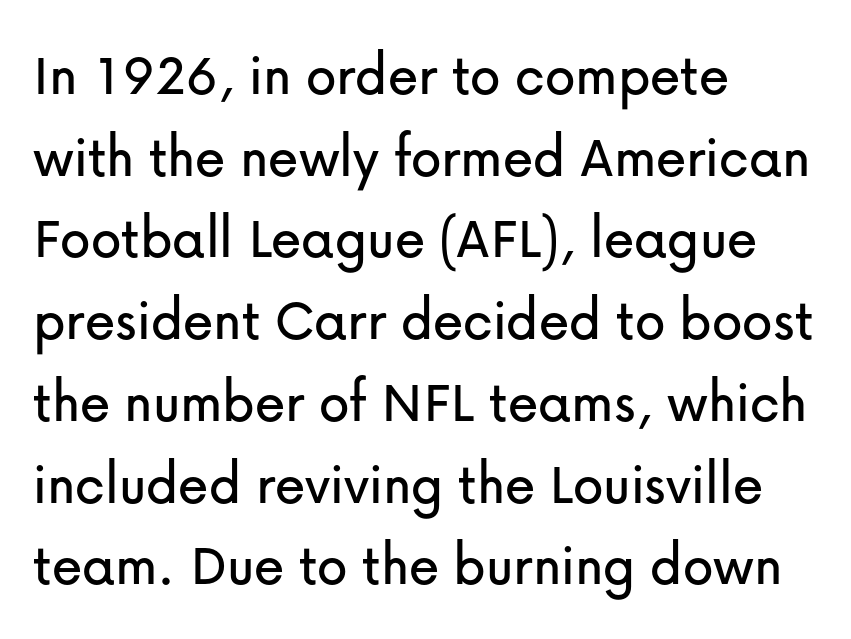
A typesetter would call this proportional, since set widths differ per character. Successive baselines arrive at the customary interval. This sample uses a sans-serif face. Do the letters lean? They stand straight. Which margin do the lines hug? The left one — the right edge is uneven.
